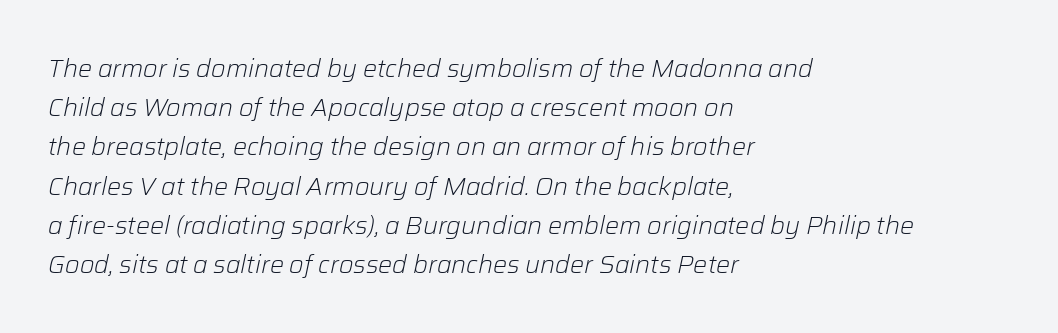
The font is comparable to plain body text, perhaps lighter. Characters follow at the spacing the type designer built in. The glyphs look as if they've been sheared to an angle. The leading is moderate, giving the passage an even texture. Type without underlining.
